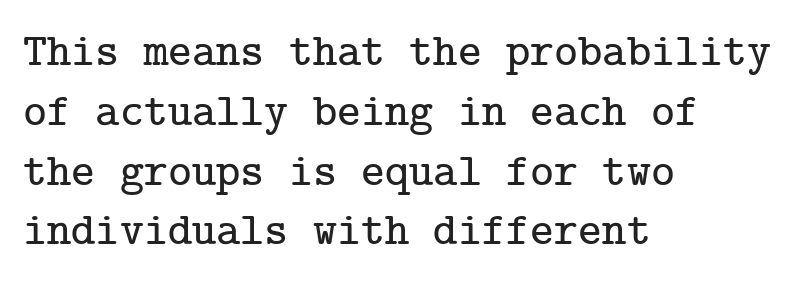
The image shows 46 px serif type, upright; set left-aligned, normal line spacing (1.3x), normal letter spacing, not underlined; low stroke contrast and a medium x-height.
